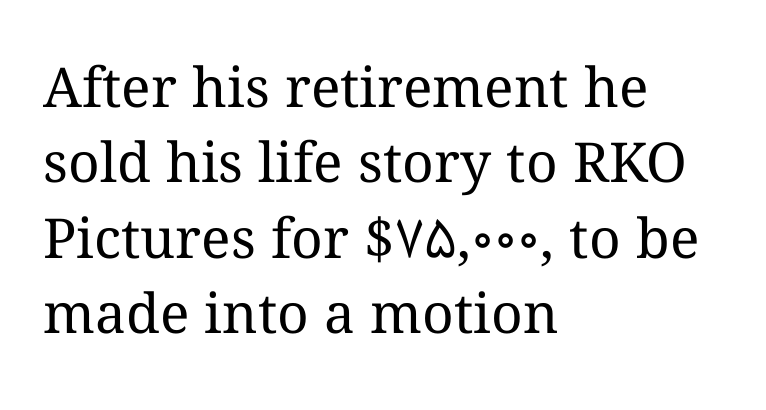
Q: Is the text bold? A: No.
Q: Is the text italic (slanted)? A: No, it is upright.
Q: Is the text underlined? A: No.
Q: How is the paragraph aligned? A: Left-aligned.
Q: Is the spacing between letters normal or unusually wide? A: Normal.
Q: Is the spacing between lines tight, normal or loose? A: Normal.
Q: Width (condensed, normal, or wide)? A: Normal.
Q: Stroke contrast? A: Medium.
Q: x-height? A: Medium.
Q: Monospaced? A: No.
